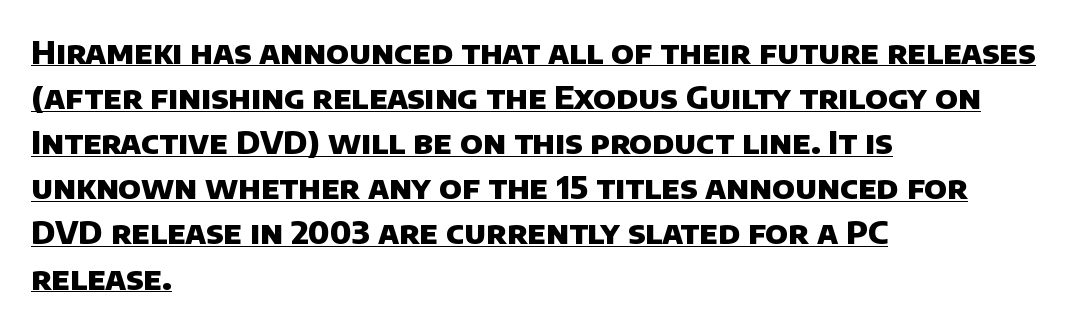
{"serif": "no", "bold": "yes", "weight": "heavy", "width": "normal", "stroke_contrast": "low", "x_height": "large", "monospaced": "no", "underline": "yes", "align": "left", "line_spacing": "normal", "line_spacing_ratio": 1.41, "letter_spacing": "normal", "letter_spacing_em": 0.0, "glyph_px": 32}
